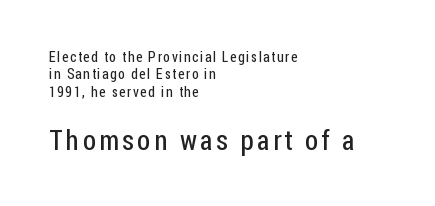
Q: Is the text bold? A: No.
Q: Is the text italic (slanted)? A: No, it is upright.
Q: Is the typeface a serif or a sans-serif typeface? A: Sans-serif.
Q: Is the text underlined? A: No.
Q: How is the paragraph aligned? A: Left-aligned.
Q: Is the spacing between lines tight, normal or loose? A: Normal.
Q: Which block of text is set in a larger size, the first (top) or the second (bottom)? A: The second (bottom) one.
Q: Width (condensed, normal, or wide)? A: Condensed.
Q: Stroke contrast? A: Low.
Q: x-height? A: Medium.
Q: Monospaced? A: No.
